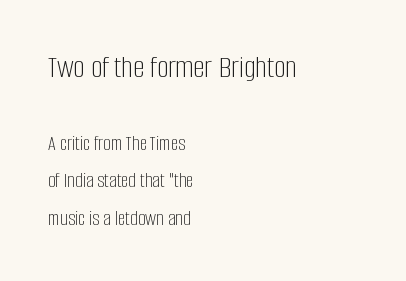
Grotesque or geometric, the face here clearly has no serifs. Proportional: the letters do not fall into vertical columns. Descenders hang freely into open space. Letters have the restrained weight of plain body copy at most. Tracking here is standard; glyphs follow each other at the usual distance.
